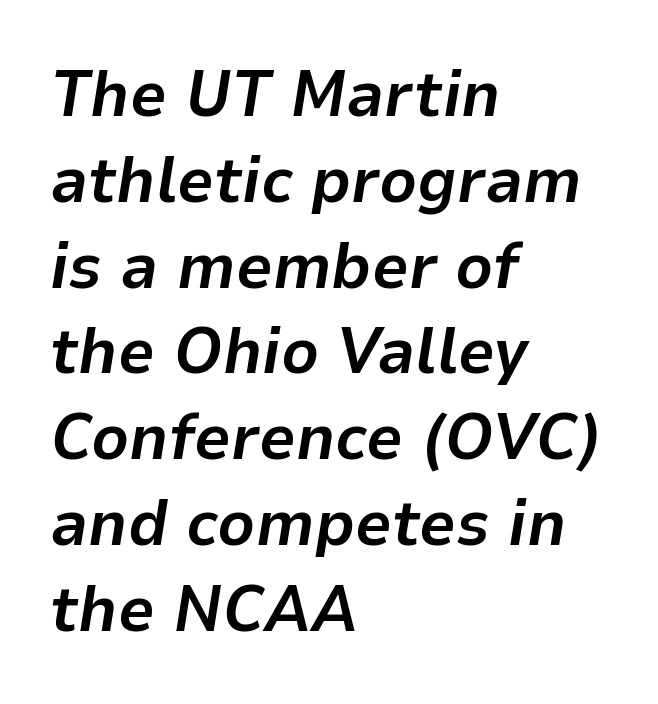
{"italic": "yes", "lean": "right", "slant_degrees": 9, "bold": "yes", "weight": "bold", "width": "normal", "stroke_contrast": "low", "x_height": "medium", "monospaced": "no", "underline": "no", "align": "left", "line_spacing": "normal", "line_spacing_ratio": 1.32, "letter_spacing": "normal", "letter_spacing_em": 0.0, "glyph_px": 65}
